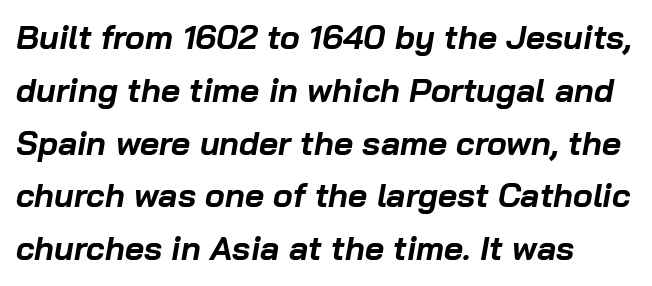
The face used here is proportionally spaced, like ordinary book or web type. The space directly below the letters is spotless. Bold? Absolutely — the strokes are thick and heavy. The whole block is typeset with a tilt.
